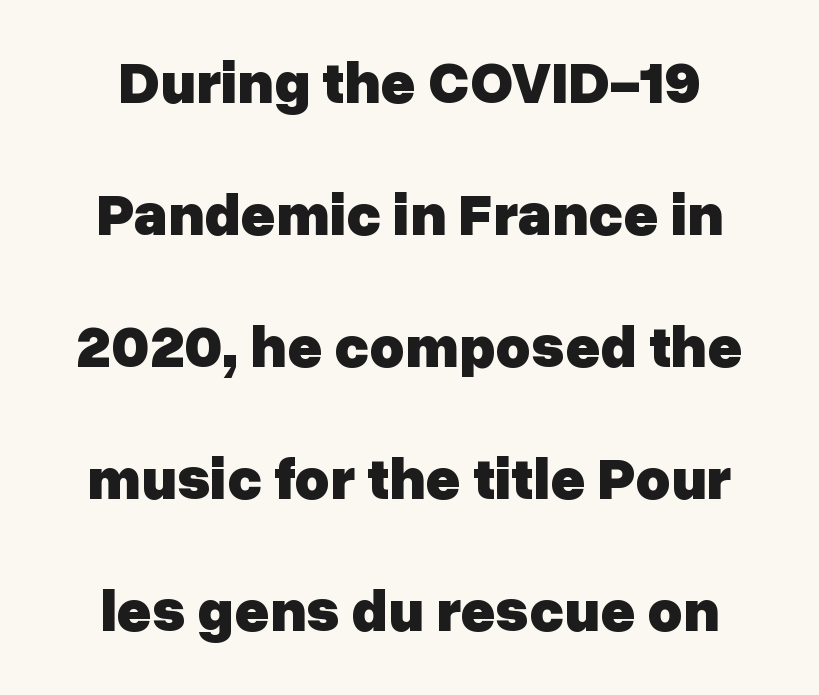
The image shows 60 px heavy sans-serif type, upright; set centered, loose line spacing (2.2x), normal letter spacing, not underlined; low stroke contrast and a medium x-height.
